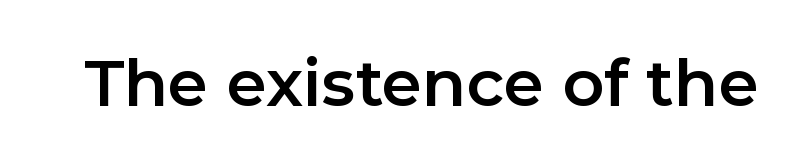
The passage shown is typed in a proportional face where columns would drift. Do the letters lean? They stand straight. Each row of text sits above clean, open space. Each word holds together tightly as a unit, with standard inter-letter gaps. This rendering employs a face without finishing strokes, i.e., a sans-serif.
